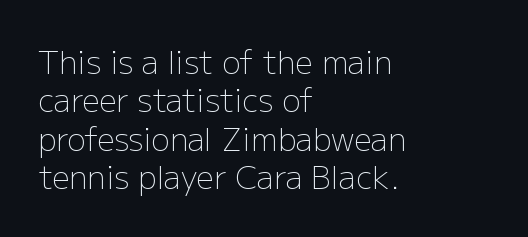
Q: Is the text bold? A: No.
Q: Is the text italic (slanted)? A: No, it is upright.
Q: Is the typeface a serif or a sans-serif typeface? A: Sans-serif.
Q: Is the text underlined? A: No.
Q: How is the paragraph aligned? A: Left-aligned.
Q: Is the spacing between letters normal or unusually wide? A: Normal.
Q: Width (condensed, normal, or wide)? A: Normal.
Q: Stroke contrast? A: Low.
Q: x-height? A: Medium.
Q: Monospaced? A: No.
